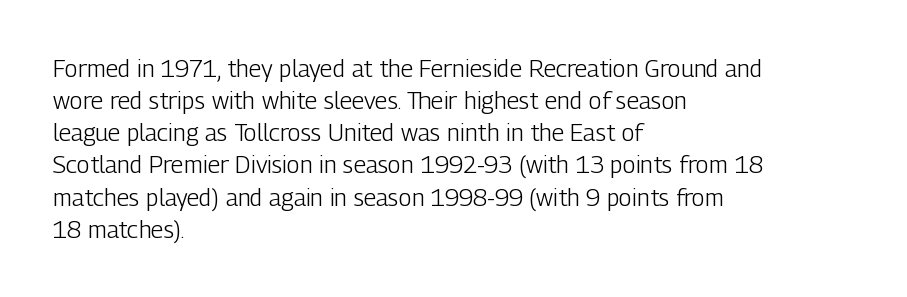
Q: Is the text bold? A: No.
Q: Is the text italic (slanted)? A: No, it is upright.
Q: Is the text underlined? A: No.
Q: How is the paragraph aligned? A: Left-aligned.
Q: Is the spacing between letters normal or unusually wide? A: Normal.
Q: Is the spacing between lines tight, normal or loose? A: Normal.
